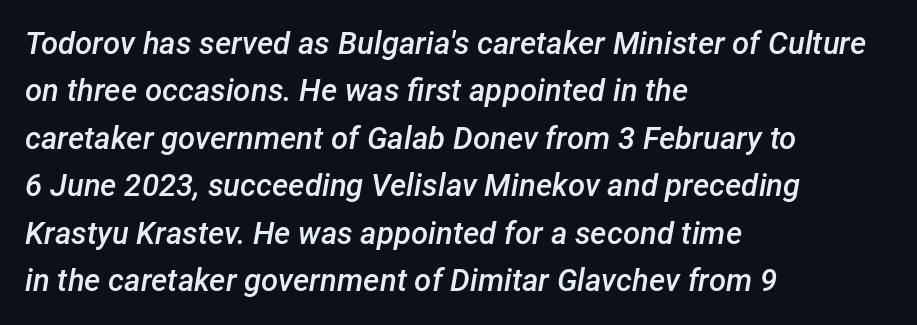
{"italic": "yes", "lean": "right", "slant_degrees": 12, "bold": "semi", "weight": "semibold", "width": "normal", "stroke_contrast": "low", "x_height": "medium", "monospaced": "no", "underline": "no", "align": "left", "line_spacing": "normal", "line_spacing_ratio": 1.53, "letter_spacing": "normal", "letter_spacing_em": 0.0, "glyph_px": 31}
